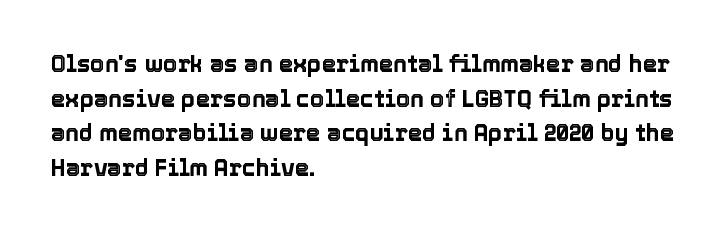
The image shows 23 px text type, upright; set left-aligned, normal line spacing (1.51x), normal letter spacing, not underlined.
